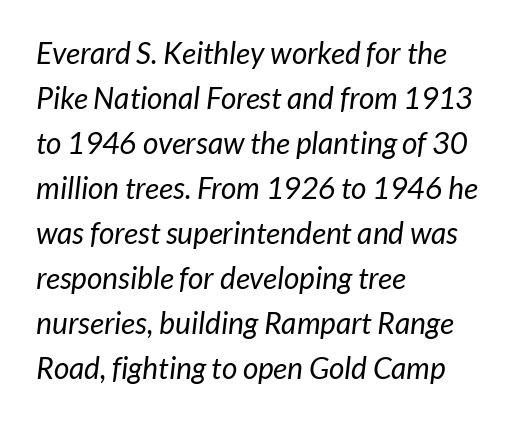
The image shows 30 px regular-weight sans-serif type; set left-aligned, normal line spacing (1.5x), normal letter spacing, not underlined; low stroke contrast and a medium x-height.
